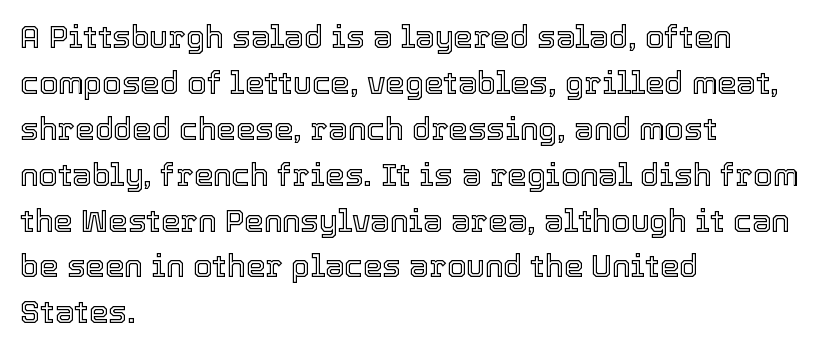
Q: Is the text italic (slanted)? A: No, it is upright.
Q: Is the text underlined? A: No.
Q: How is the paragraph aligned? A: Left-aligned.
Q: Is the spacing between letters normal or unusually wide? A: Normal.
Q: Is the spacing between lines tight, normal or loose? A: Normal.
Q: Width (condensed, normal, or wide)? A: Normal.
Q: x-height? A: Medium.
Q: Monospaced? A: No.
